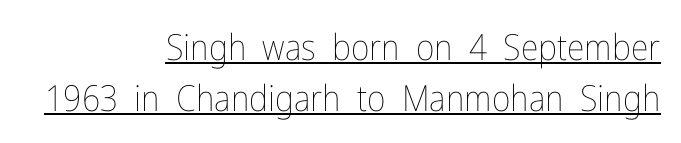
Default kerning and tracking; the words read as compact shapes. Is there any slant? The stems are plumb. The rendering uses natural spacing where letterforms have individual widths. No letter is thick-stroked: the sample isn't bold. The face used here appears with an underline applied.
